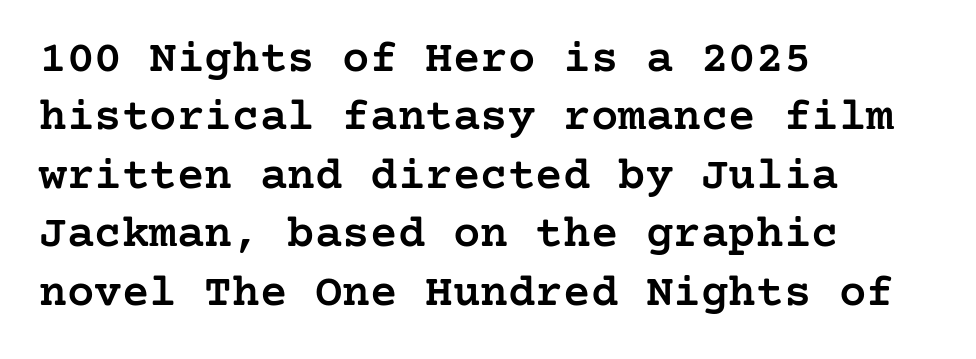
The image shows 46 px semibold serif type, upright; set left-aligned, normal line spacing (1.27x), normal letter spacing, not underlined; low stroke contrast and a medium x-height.
